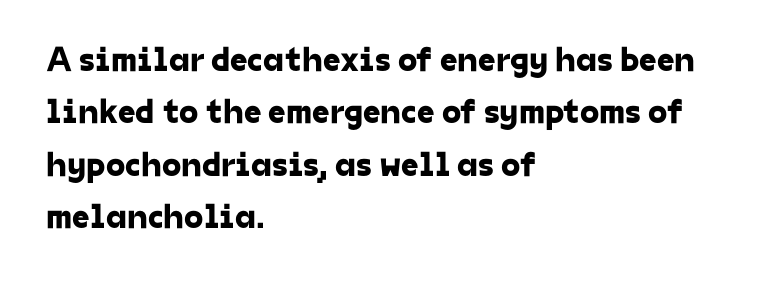
{"serif": "no", "width": "normal", "stroke_contrast": "low", "x_height": "medium", "monospaced": "no", "underline": "no", "align": "left", "line_spacing": "normal", "line_spacing_ratio": 1.5, "letter_spacing": "normal", "letter_spacing_em": 0.0, "glyph_px": 35}
